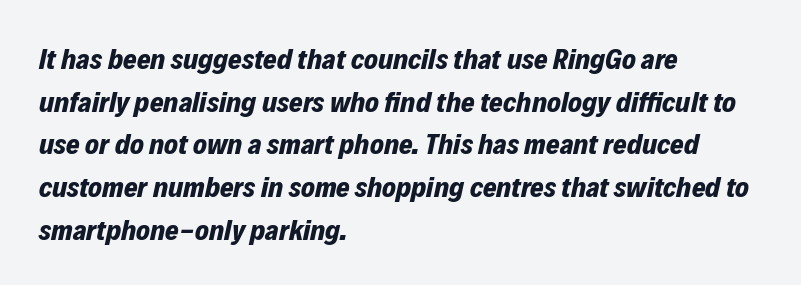
Q: Is the text bold? A: Yes.
Q: Is the text italic (slanted)? A: Yes, it leans right by about 12 degrees.
Q: Is the text underlined? A: No.
Q: How is the paragraph aligned? A: Left-aligned.
Q: Is the spacing between letters normal or unusually wide? A: Normal.
Q: Is the spacing between lines tight, normal or loose? A: Normal.
Q: Width (condensed, normal, or wide)? A: Normal.
Q: Stroke contrast? A: Low.
Q: x-height? A: Medium.
Q: Monospaced? A: No.
